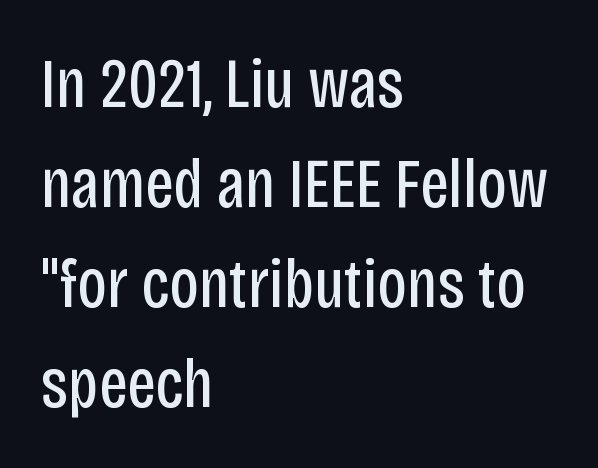
{"serif": "no", "italic": "no", "bold": "no", "weight": "regular", "width": "condensed", "stroke_contrast": "low", "x_height": "large", "monospaced": "no", "underline": "no", "align": "left", "line_spacing": "normal", "line_spacing_ratio": 1.43, "letter_spacing": "normal", "letter_spacing_em": 0.0, "glyph_px": 70}
